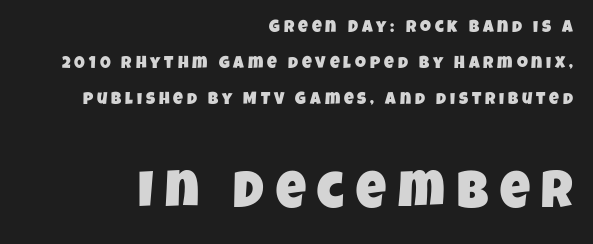
A typesetter would call this proportional, since set widths differ per character. In terms of letterform style, serifs are entirely absent. This sample is right-justified, so line beginnings fall wherever the words allow. Leading is clearly above the norm, producing a sparse column. Between these two stacked blocks, the lower one wins on size. Honestly, there is no underline to notice here at all.
